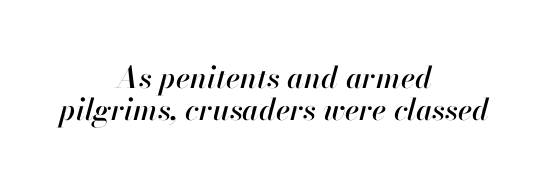
Varying glyph widths throughout — classic text-font behaviour. Rule under the text: the space is simply empty. The typography opts for an oblique posture over an upright one. The passage is arranged like a title page — every line centered. You could call the tracking neutral — neither tight nor loose. These lines huddle together more closely than default settings would place them.
